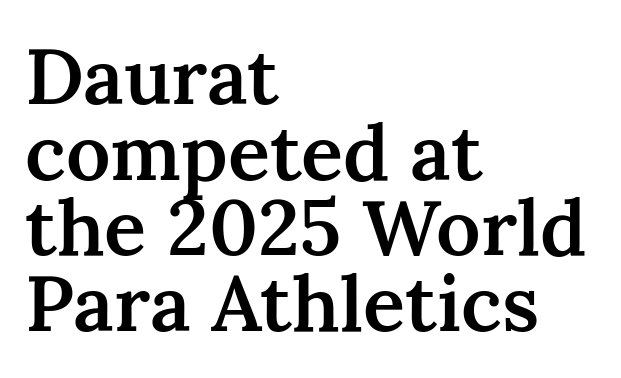
Q: Is the text bold? A: Semi-bold.
Q: Is the text italic (slanted)? A: No, it is upright.
Q: Is the typeface a serif or a sans-serif typeface? A: Serif.
Q: Is the text underlined? A: No.
Q: How is the paragraph aligned? A: Left-aligned.
Q: Is the spacing between letters normal or unusually wide? A: Normal.
Q: Is the spacing between lines tight, normal or loose? A: Tight.
Q: Width (condensed, normal, or wide)? A: Normal.
Q: Stroke contrast? A: Medium.
Q: x-height? A: Medium.
Q: Monospaced? A: No.
